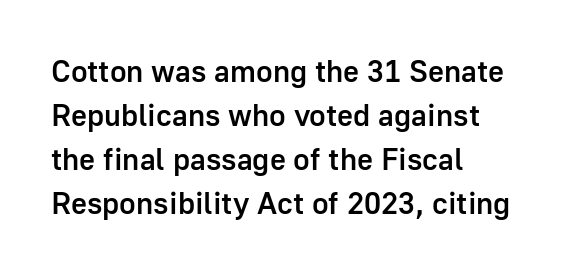
Q: Is the text bold? A: Semi-bold.
Q: Is the text italic (slanted)? A: No, it is upright.
Q: Is the typeface a serif or a sans-serif typeface? A: Sans-serif.
Q: Is the text underlined? A: No.
Q: How is the paragraph aligned? A: Left-aligned.
Q: Is the spacing between letters normal or unusually wide? A: Normal.
Q: Is the spacing between lines tight, normal or loose? A: Normal.
Q: Width (condensed, normal, or wide)? A: Normal.
Q: Stroke contrast? A: Low.
Q: x-height? A: Medium.
Q: Monospaced? A: No.
